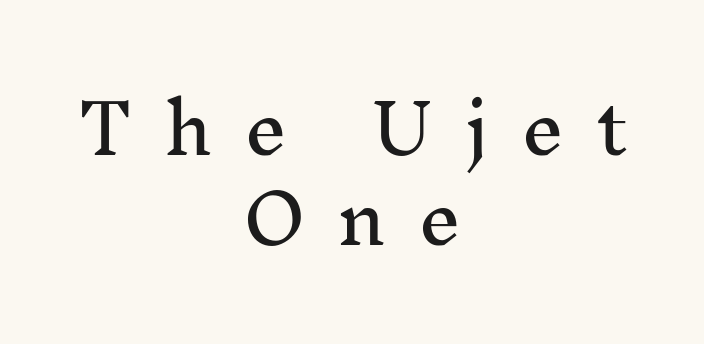
The image shows 68 px serif type, upright; set centered, normal line spacing (1.32x), unusually wide letter spacing (+0.47 em), not underlined; medium stroke contrast and a medium x-height.
